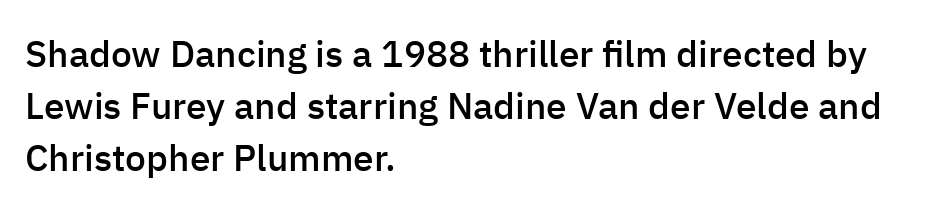
{"serif": "no", "italic": "no", "bold": "semi", "weight": "semibold", "width": "normal", "stroke_contrast": "low", "x_height": "medium", "monospaced": "no", "underline": "no", "align": "left", "line_spacing": "normal", "line_spacing_ratio": 1.41, "letter_spacing": "normal", "letter_spacing_em": 0.0, "glyph_px": 37}
